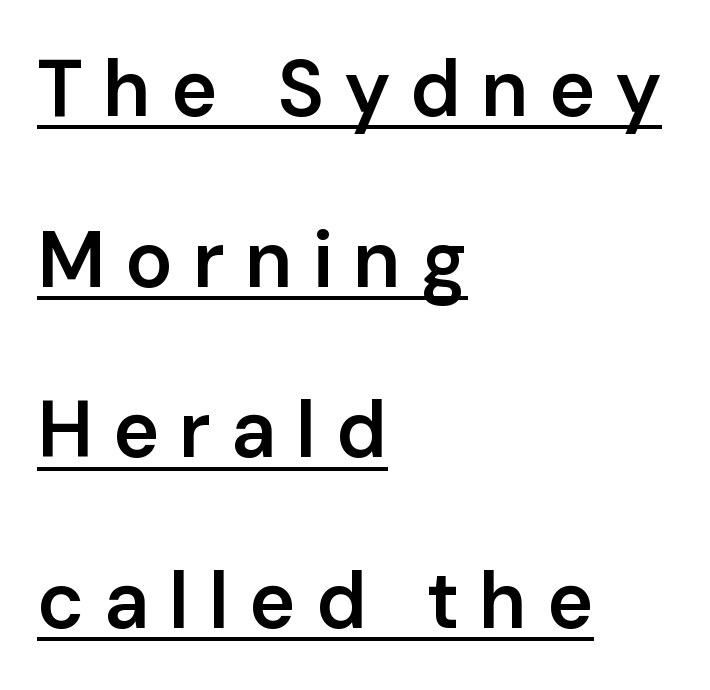
Vertical strokes here are truly vertical. Heft: intermediate — a semibold. The letters advance in unequal steps, a hallmark of proportional type. Successive baselines arrive slowly, with a big drop between each.
